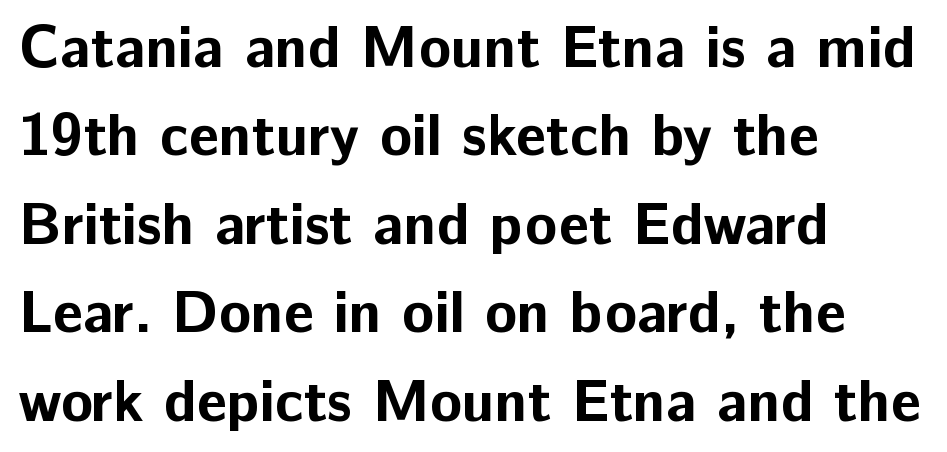
Q: Is the text bold? A: Yes.
Q: Is the text italic (slanted)? A: No, it is upright.
Q: Is the typeface a serif or a sans-serif typeface? A: Sans-serif.
Q: Is the text underlined? A: No.
Q: How is the paragraph aligned? A: Left-aligned.
Q: Is the spacing between letters normal or unusually wide? A: Normal.
Q: Is the spacing between lines tight, normal or loose? A: Normal.
Q: Width (condensed, normal, or wide)? A: Normal.
Q: Stroke contrast? A: Low.
Q: x-height? A: Medium.
Q: Monospaced? A: No.
